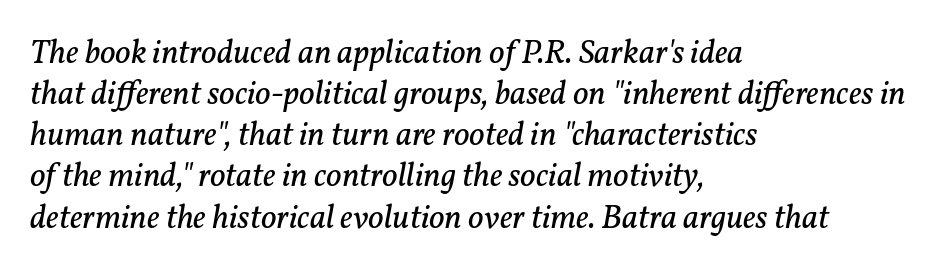
Emphasis-style slanted type is in use. Nothing heavy about these letters — not bold at all. Students, note that the glyphs here touch the page at normal intervals. The passage shown is typeset with a serif family.
